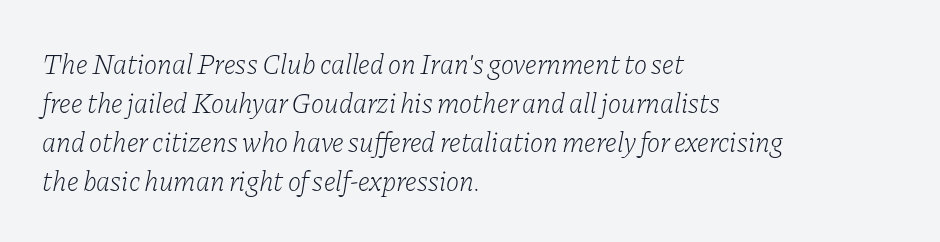
The ragged edge is on the right, which tells us the setting is flush left. Does extra space separate the letters? No, they use regular spacing. Compared with ordinary roman type, these characters are visibly tilted. Compared with a typical body face, this is equally light or lighter still. Are there feet on the stems? There are — it's a serif.
